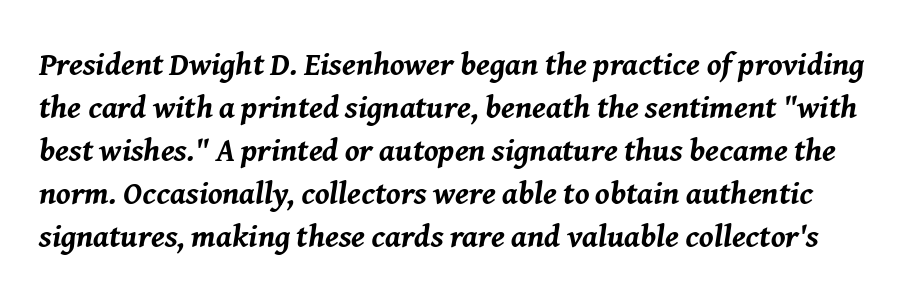
Q: Is the text bold? A: Yes.
Q: Is the text italic (slanted)? A: Yes, it leans right by about 8 degrees.
Q: Is the text underlined? A: No.
Q: Is the spacing between letters normal or unusually wide? A: Normal.
Q: Is the spacing between lines tight, normal or loose? A: Normal.
Q: Width (condensed, normal, or wide)? A: Normal.
Q: Stroke contrast? A: Medium.
Q: x-height? A: Medium.
Q: Monospaced? A: No.
